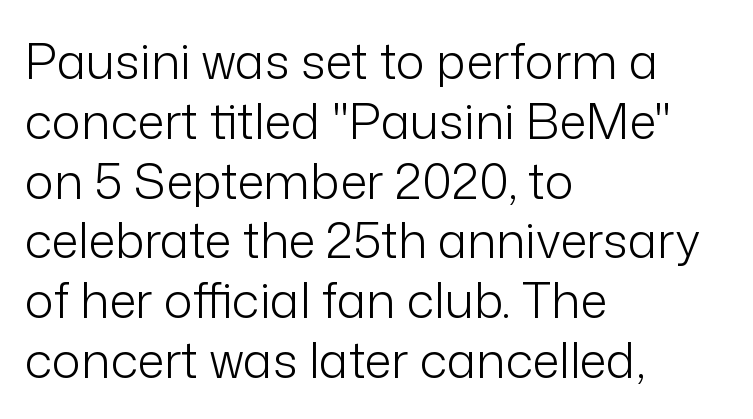
{"serif": "no", "italic": "no", "bold": "no", "weight": "light", "width": "normal", "stroke_contrast": "low", "x_height": "medium", "monospaced": "no", "underline": "no", "align": "left", "line_spacing_ratio": 1.22, "letter_spacing": "normal", "letter_spacing_em": 0.0, "glyph_px": 49}
